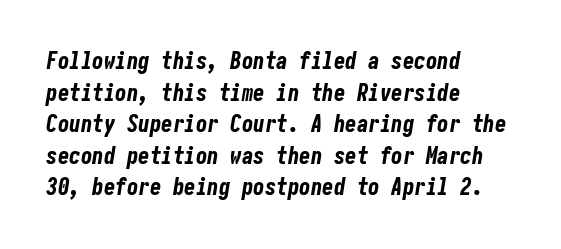
The image shows 23 px bold type, italic (leaning right); set left-aligned, normal line spacing (1.37x), normal letter spacing, not underlined.
